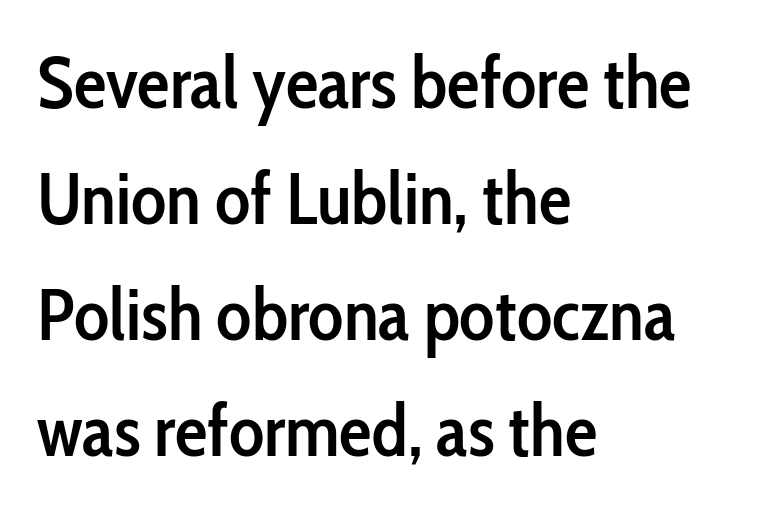
Q: Is the text bold? A: Semi-bold.
Q: Is the text italic (slanted)? A: No, it is upright.
Q: Is the typeface a serif or a sans-serif typeface? A: Sans-serif.
Q: Is the text underlined? A: No.
Q: How is the paragraph aligned? A: Left-aligned.
Q: Is the spacing between letters normal or unusually wide? A: Normal.
Q: Is the spacing between lines tight, normal or loose? A: Normal.
Q: Width (condensed, normal, or wide)? A: Condensed.
Q: Stroke contrast? A: Low.
Q: x-height? A: Medium.
Q: Monospaced? A: No.
